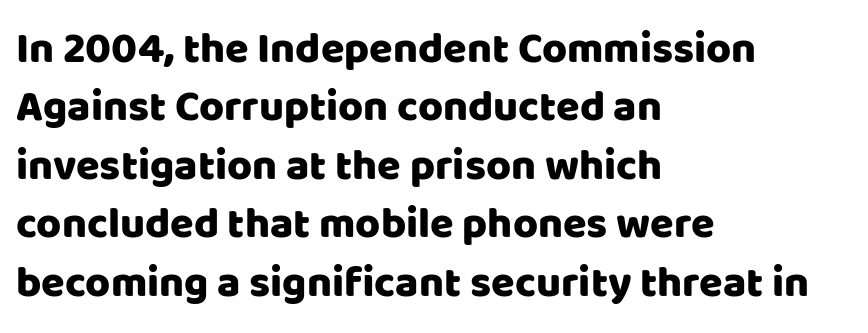
Q: Is the text italic (slanted)? A: No, it is upright.
Q: Is the typeface a serif or a sans-serif typeface? A: Sans-serif.
Q: Is the text underlined? A: No.
Q: How is the paragraph aligned? A: Left-aligned.
Q: Is the spacing between letters normal or unusually wide? A: Normal.
Q: Is the spacing between lines tight, normal or loose? A: Normal.
Q: Width (condensed, normal, or wide)? A: Normal.
Q: Stroke contrast? A: Low.
Q: x-height? A: Large.
Q: Monospaced? A: No.
